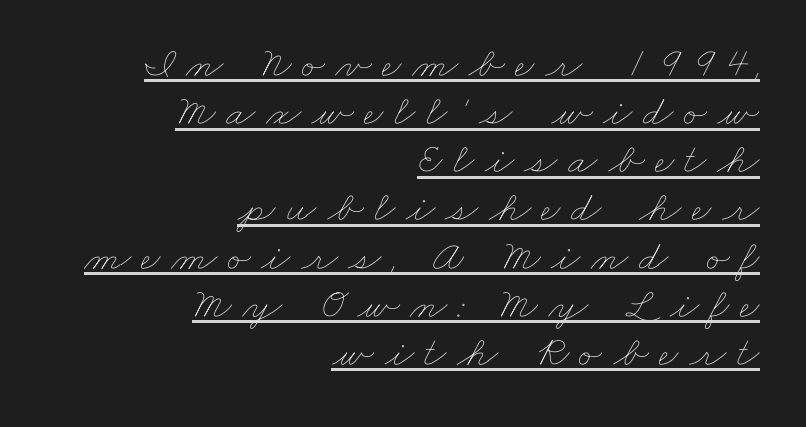
{"bold": "no", "weight": "thin", "width": "wide", "stroke_contrast": "low", "x_height": "small", "monospaced": "no", "underline": "yes", "align": "right", "line_spacing": "tight", "line_spacing_ratio": 1.12, "letter_spacing": "wide", "letter_spacing_em": 0.24, "glyph_px": 43}
